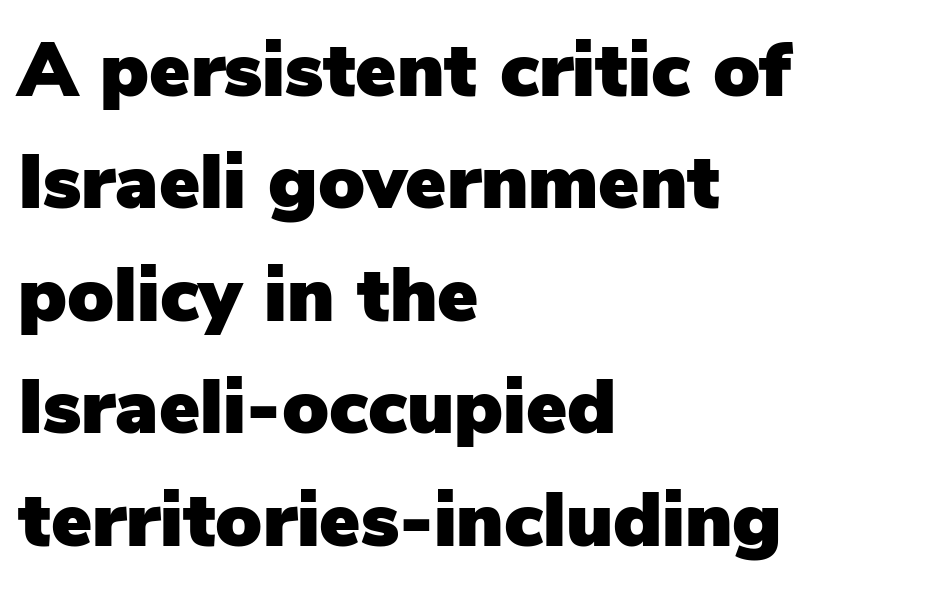
The image shows 77 px sans-serif type, upright; set left-aligned, normal line spacing (1.46x), normal letter spacing, not underlined; low stroke contrast and a medium x-height.
